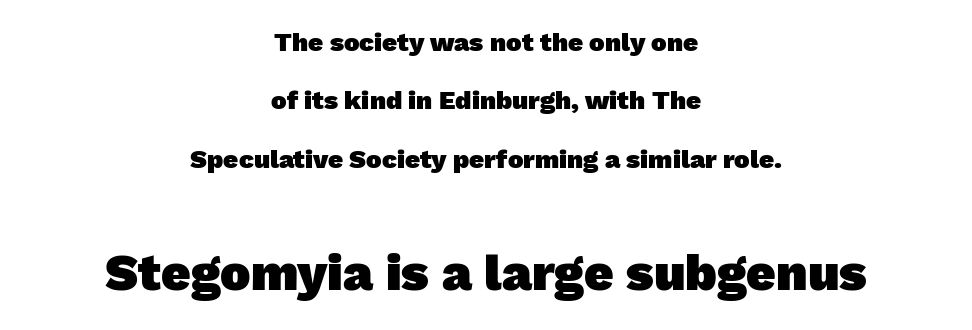
{"serif": "no", "bold": "yes", "weight": "heavy", "width": "normal", "stroke_contrast": "low", "x_height": "medium", "monospaced": "no", "underline": "no", "align": "center", "line_spacing": "loose", "line_spacing_ratio": 2.25, "letter_spacing": "normal", "letter_spacing_em": 0.0, "larger_block": "second", "size_ratio": 1.96, "glyph_px": 51}
